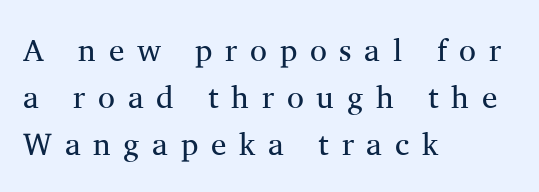
Do the letters lean? They stand straight. The leading is moderate, giving the passage an even texture. This sample has the flowing, uneven cadence of proportional lettering. Unlike a clean sans, this face finishes its strokes with serifs.
